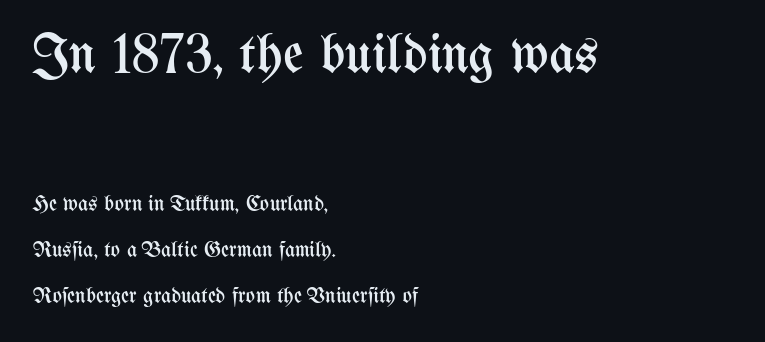
The passage shown has conventional tracking throughout. Stems and bowls with no extra thickness — not bold. Whoever set this made the first block the dominant, larger element. Glance below the letters and you will spot only blank space. Is there any slant? The stems are plumb.
